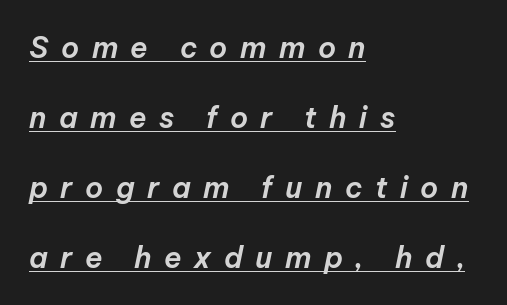
The image shows 29 px text type, italic (leaning right); set left-aligned, loose line spacing (2.41x), unusually wide letter spacing (+0.43 em), underlined; low stroke contrast and a medium x-height.
